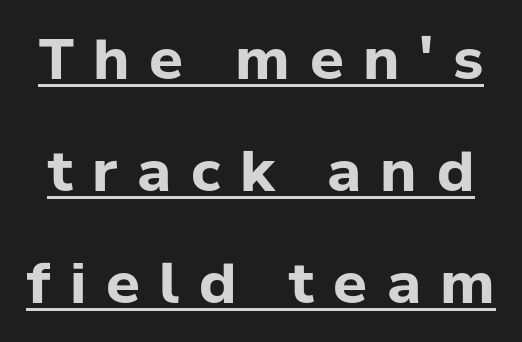
{"serif": "no", "italic": "no", "bold": "yes", "weight": "bold", "width": "normal", "stroke_contrast": "low", "x_height": "medium", "monospaced": "no", "underline": "yes", "line_spacing": "loose", "line_spacing_ratio": 2.0, "letter_spacing": "wide", "letter_spacing_em": 0.35, "glyph_px": 56}
